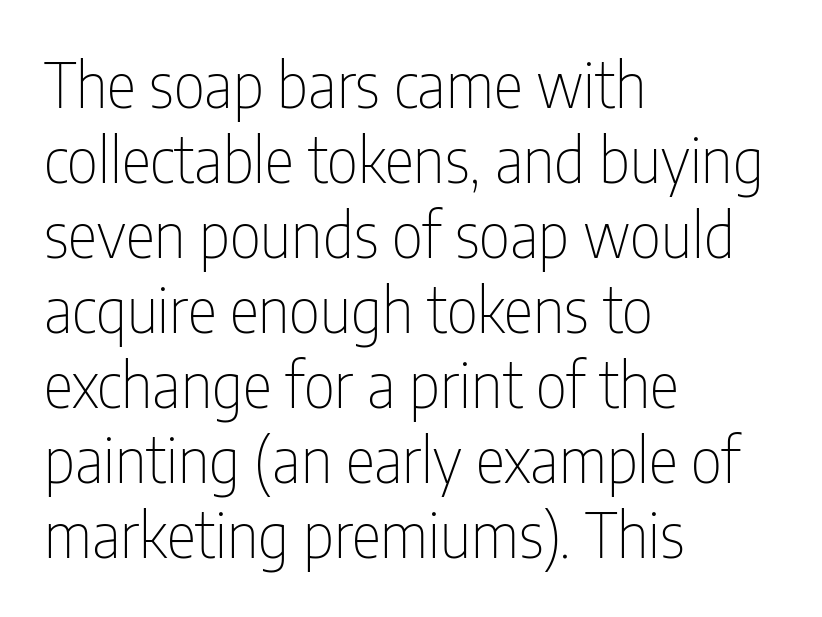
Line beginnings align vertically; line endings do not. Quick note: not italic, upright. Examine the stroke ends and you'll find no serifs. Do the characters align in a grid? No, the font is proportional.
